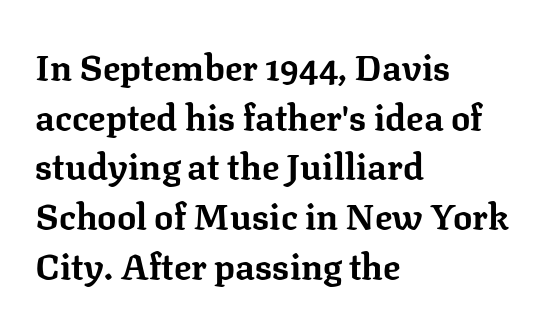
Q: Is the text bold? A: Yes.
Q: Is the text italic (slanted)? A: No, it is upright.
Q: Is the typeface a serif or a sans-serif typeface? A: Serif.
Q: Is the text underlined? A: No.
Q: How is the paragraph aligned? A: Left-aligned.
Q: Is the spacing between letters normal or unusually wide? A: Normal.
Q: Is the spacing between lines tight, normal or loose? A: Normal.
Q: Width (condensed, normal, or wide)? A: Normal.
Q: Stroke contrast? A: Low.
Q: x-height? A: Medium.
Q: Monospaced? A: No.
